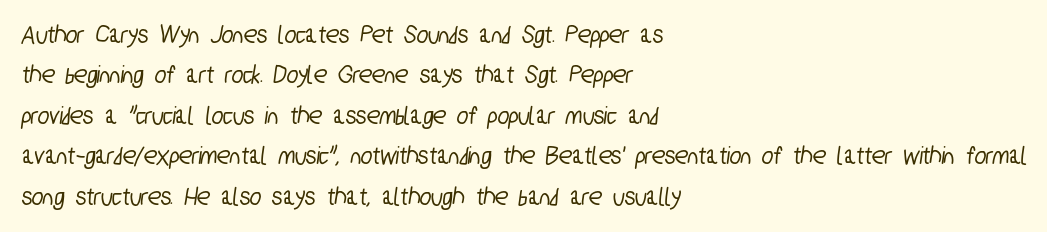
The image shows 27 px text type; set left-aligned, normal line spacing (1.5x), normal letter spacing, not underlined.
